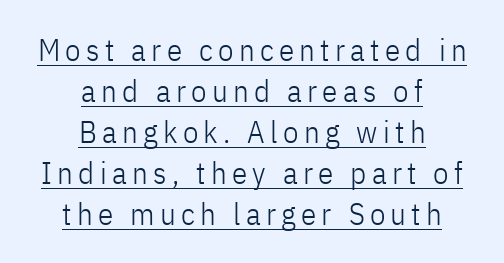
Q: Is the text bold? A: No.
Q: Is the text italic (slanted)? A: No, it is upright.
Q: Is the typeface a serif or a sans-serif typeface? A: Sans-serif.
Q: Is the text underlined? A: Yes.
Q: How is the paragraph aligned? A: Centered.
Q: Is the spacing between lines tight, normal or loose? A: Normal.
Q: Width (condensed, normal, or wide)? A: Condensed.
Q: Stroke contrast? A: Low.
Q: x-height? A: Medium.
Q: Monospaced? A: No.
